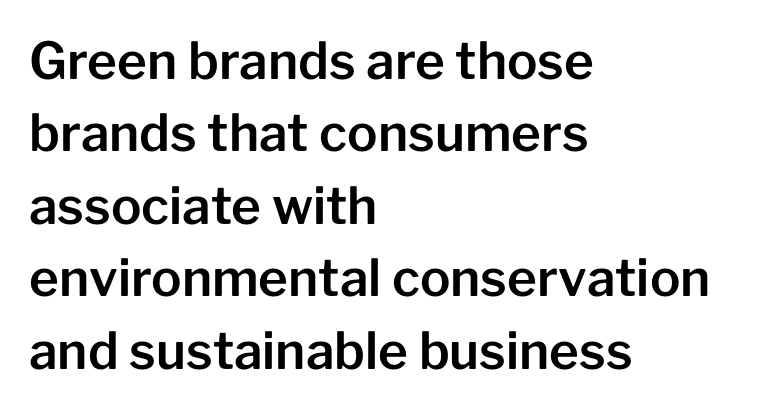
The image shows 51 px sans-serif type, upright; set left-aligned, normal line spacing (1.42x), normal letter spacing, not underlined; low stroke contrast and a medium x-height.
